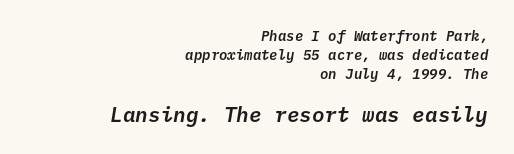
{"italic": "yes", "lean": "right", "slant_degrees": 10, "underline": "no", "align": "right", "line_spacing": "normal", "line_spacing_ratio": 1.36, "letter_spacing": "normal", "letter_spacing_em": 0.0, "larger_block": "second", "size_ratio": 1.5, "glyph_px": 21}
